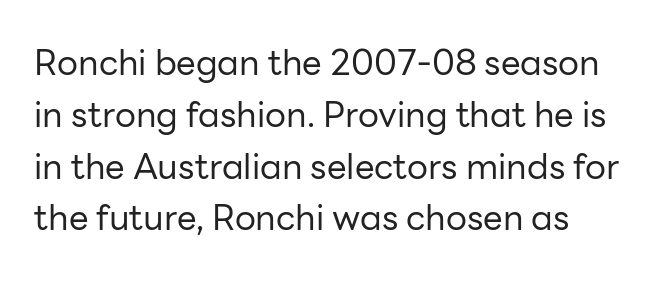
Q: Is the text bold? A: No.
Q: Is the text italic (slanted)? A: No, it is upright.
Q: Is the typeface a serif or a sans-serif typeface? A: Sans-serif.
Q: Is the text underlined? A: No.
Q: How is the paragraph aligned? A: Left-aligned.
Q: Is the spacing between letters normal or unusually wide? A: Normal.
Q: Is the spacing between lines tight, normal or loose? A: Normal.
Q: Width (condensed, normal, or wide)? A: Normal.
Q: Stroke contrast? A: Low.
Q: x-height? A: Medium.
Q: Monospaced? A: No.
